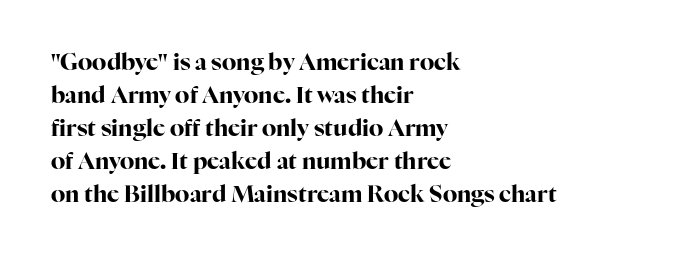
The image shows 23 px bold type, upright; set left-aligned, normal line spacing (1.43x), normal letter spacing, not underlined.
